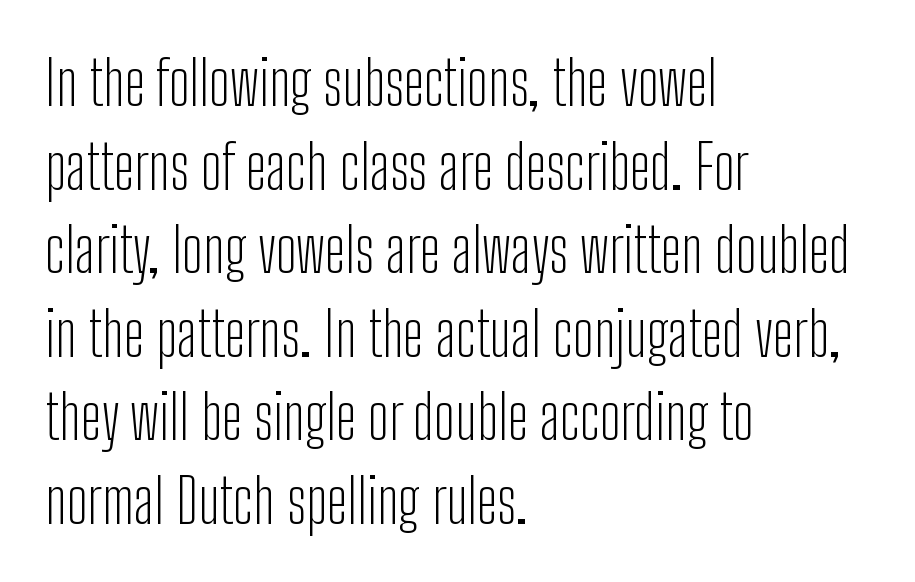
The image shows 61 px light, condensed sans-serif type, upright; set left-aligned, normal line spacing (1.37x), normal letter spacing, not underlined; low stroke contrast and a medium x-height.
